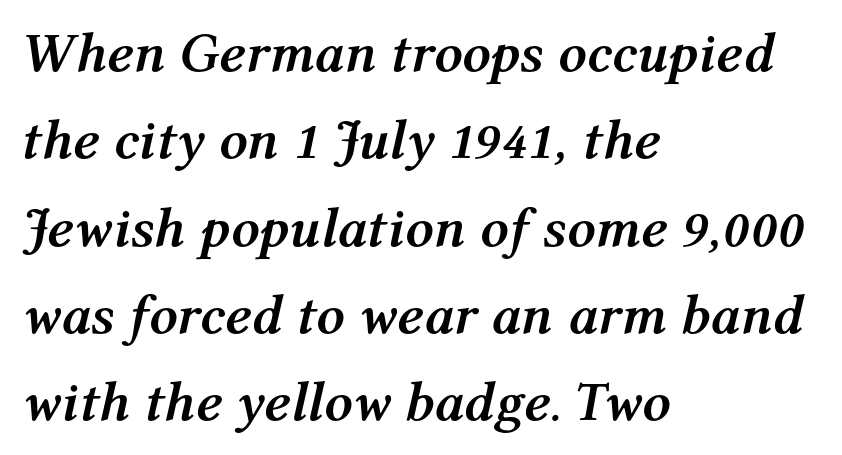
{"italic": "yes", "lean": "right", "slant_degrees": 12, "bold": "yes", "weight": "semibold", "width": "normal", "stroke_contrast": "medium", "x_height": "medium", "monospaced": "no", "underline": "no", "align": "left", "line_spacing": "normal", "line_spacing_ratio": 1.56, "letter_spacing": "normal", "letter_spacing_em": 0.0, "glyph_px": 56}
